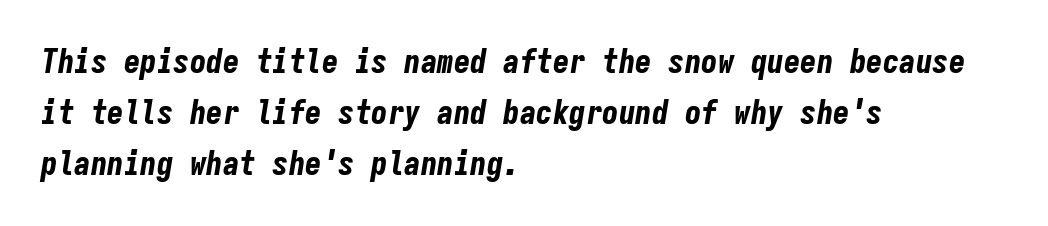
How would I describe the line gaps? Plain and ordinary. Each word holds together tightly as a unit, with standard inter-letter gaps. Think of a typewriter: that constant character pitch is what you see here. Tall strokes in this sample are angled rather than plumb. Clear beneath every line of the passage.
